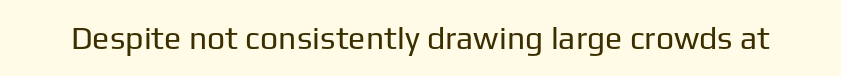
The rendering keeps characters at their native spacing. Each letter's strokes conclude bluntly, with no projecting serifs. Heaviness? Minimal to ordinary, like unemphasized prose. Clear beneath every line of the passage. Character widths vary here, with narrow letters taking less room than wide ones.
